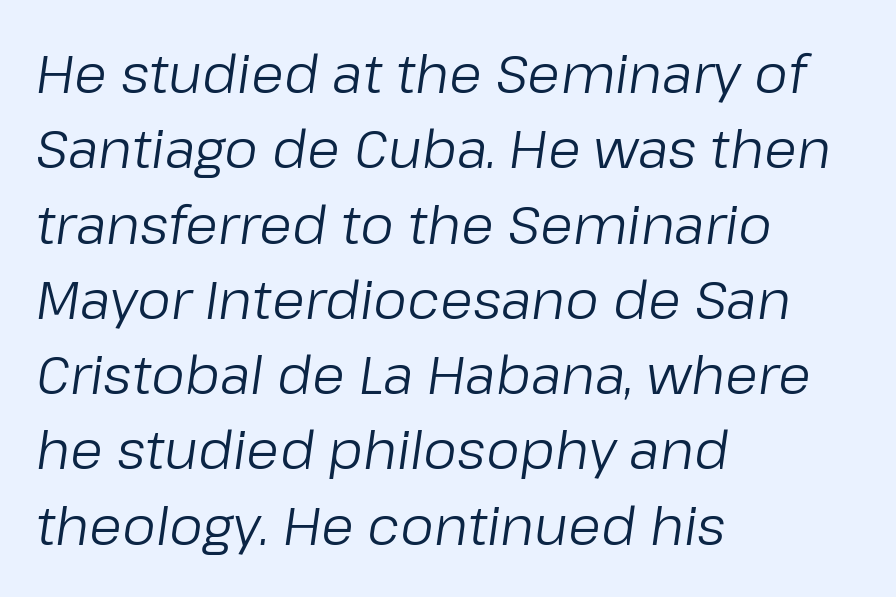
The image shows 53 px regular-weight type, italic (leaning right); set left-aligned, normal line spacing (1.42x), normal letter spacing, not underlined; low stroke contrast and a medium x-height.
